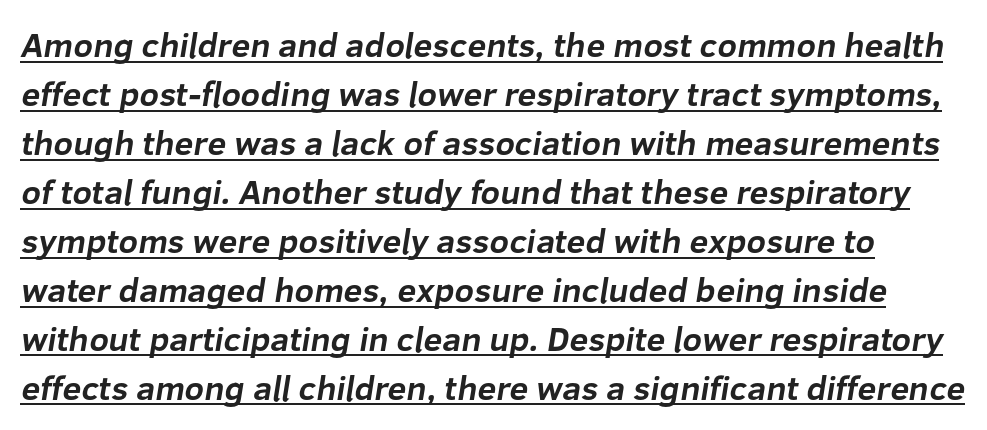
The image shows 34 px bold sans-serif type; set normal line spacing (1.44x), normal letter spacing, underlined; low stroke contrast and a medium x-height.
